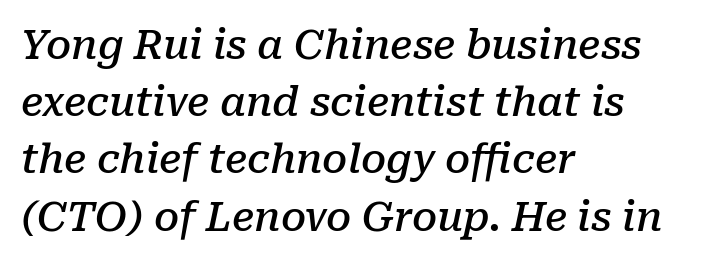
The image shows 40 px semibold serif type, italic (leaning right); set left-aligned, normal line spacing (1.43x), normal letter spacing, not underlined; low stroke contrast and a medium x-height.
